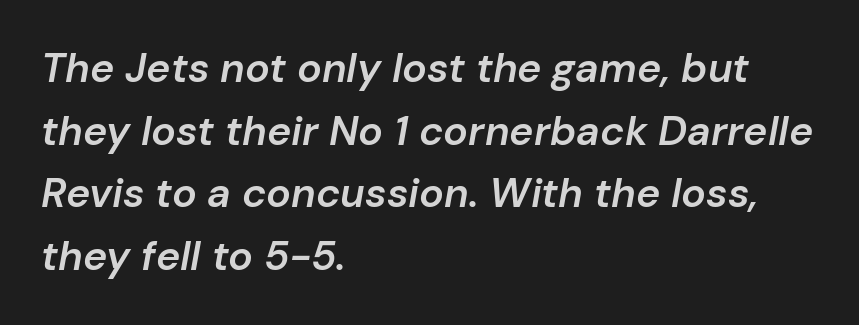
The horizontal fit of the characters is conventional and even. Emphasis-style slanted type is in use. Successive baselines arrive at the customary interval. The characters look somewhat weighty, a semibold short of true bold. Layout note: lines flush left.
